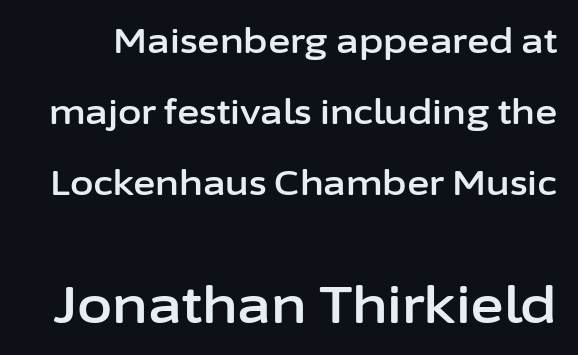
{"serif": "no", "italic": "no", "width": "normal", "stroke_contrast": "low", "x_height": "medium", "monospaced": "no", "underline": "no", "line_spacing": "loose", "line_spacing_ratio": 2.09, "letter_spacing": "normal", "letter_spacing_em": 0.0, "larger_block": "second", "size_ratio": 1.5, "glyph_px": 51}
